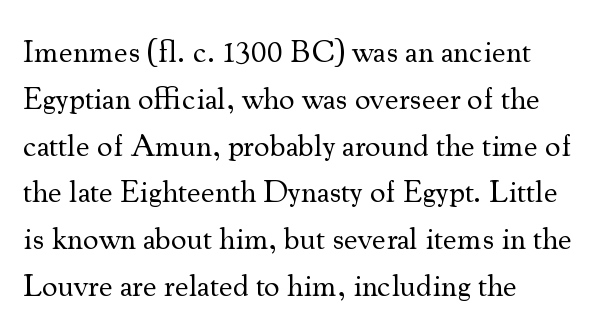
The image shows 31 px regular-weight serif type, upright; set left-aligned, normal line spacing (1.51x), normal letter spacing, not underlined; medium stroke contrast and a small x-height.
